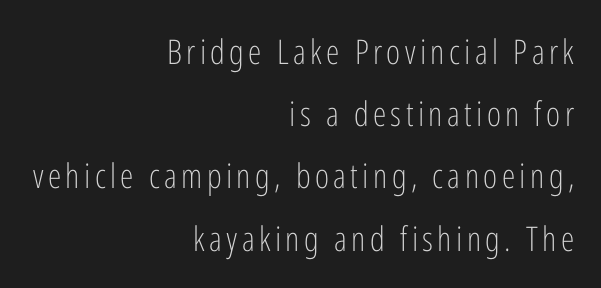
Q: Is the text bold? A: No.
Q: Is the text italic (slanted)? A: No, it is upright.
Q: Is the typeface a serif or a sans-serif typeface? A: Sans-serif.
Q: Is the text underlined? A: No.
Q: How is the paragraph aligned? A: Right-aligned.
Q: Width (condensed, normal, or wide)? A: Condensed.
Q: Stroke contrast? A: Low.
Q: x-height? A: Medium.
Q: Monospaced? A: No.
